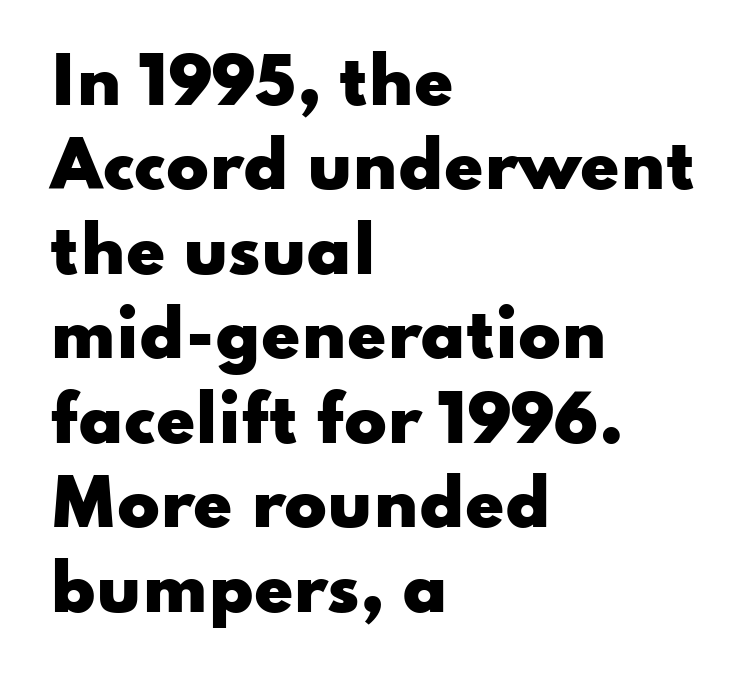
The image shows 63 px heavy, wide sans-serif type, upright; set left-aligned, normal line spacing (1.34x), normal letter spacing, not underlined; low stroke contrast and a small x-height.
